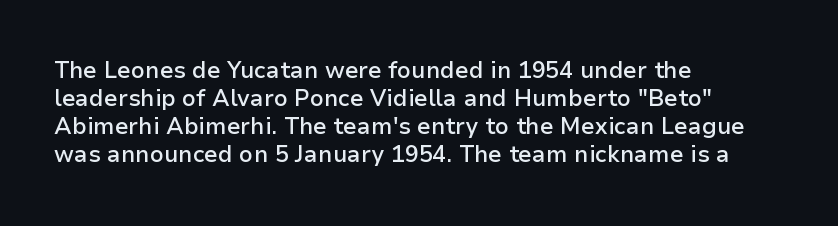
Alignment: flush left. Short note: letters normally spaced. The space directly below the letters is spotless. It's the straight-up-and-down kind of type. Stroke thickness is moderately raised; the sample reads as semibold.
